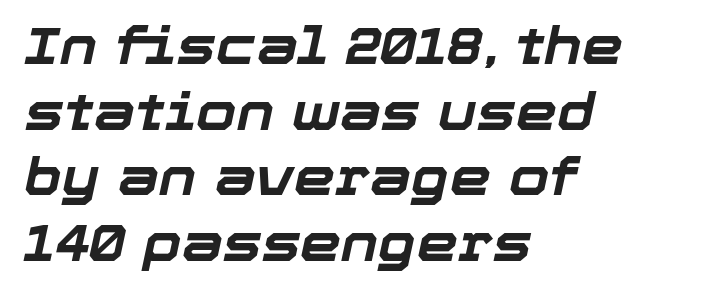
{"italic": "yes", "lean": "right", "slant_degrees": 12, "bold": "yes", "weight": "bold", "width": "normal", "stroke_contrast": "low", "x_height": "medium", "monospaced": "no", "underline": "no", "align": "left", "line_spacing": "normal", "line_spacing_ratio": 1.26, "letter_spacing": "normal", "letter_spacing_em": 0.0, "glyph_px": 52}
